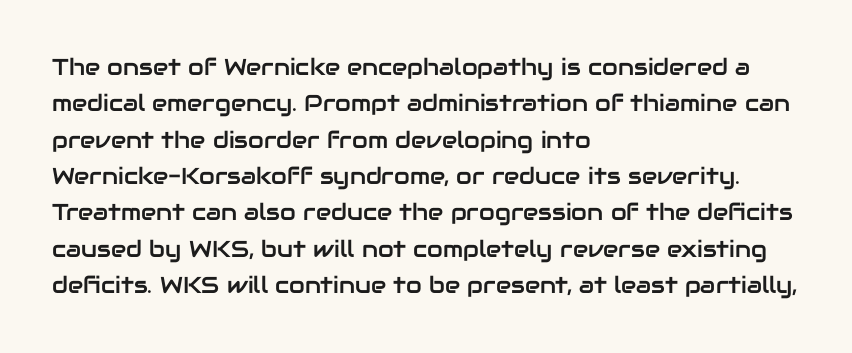
The image shows 23 px text type, upright; set left-aligned, normal line spacing (1.58x), normal letter spacing, not underlined.
